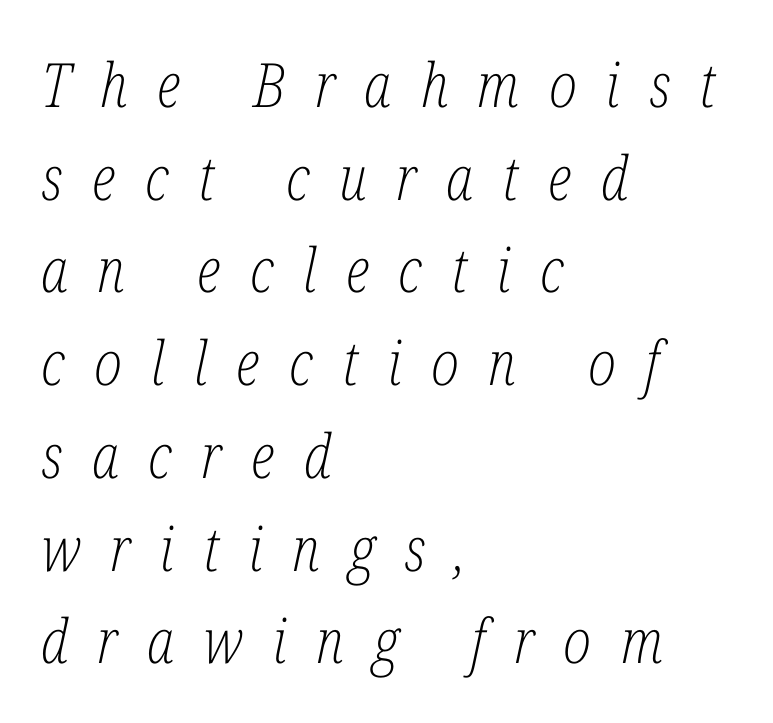
The image shows 61 px light, condensed serif type, italic (leaning right); set left-aligned, normal line spacing (1.52x), unusually wide letter spacing (+0.48 em), not underlined; low stroke contrast and a medium x-height.
